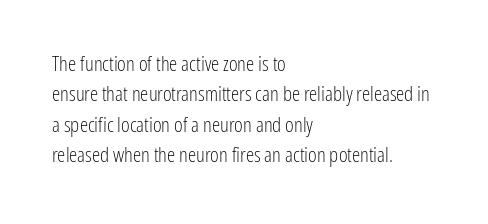
Q: Is the text bold? A: No.
Q: Is the text italic (slanted)? A: No, it is upright.
Q: Is the text underlined? A: No.
Q: How is the paragraph aligned? A: Left-aligned.
Q: Is the spacing between letters normal or unusually wide? A: Normal.
Q: Is the spacing between lines tight, normal or loose? A: Normal.
